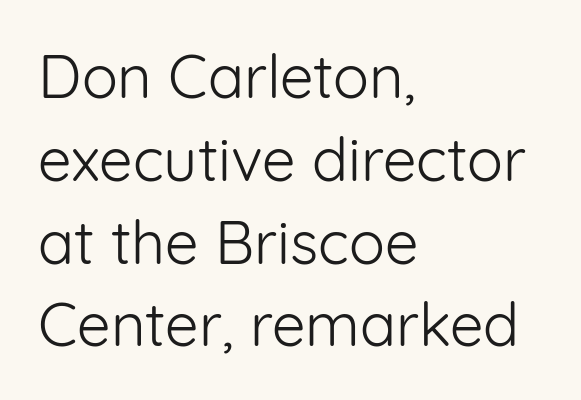
The image shows 60 px light sans-serif type, upright; set left-aligned, normal line spacing (1.38x), normal letter spacing, not underlined; low stroke contrast and a medium x-height.
